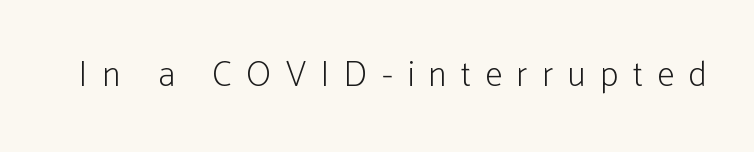
{"serif": "no", "italic": "no", "bold": "no", "weight": "light", "width": "condensed", "stroke_contrast": "low", "x_height": "medium", "monospaced": "no", "underline": "no", "letter_spacing": "wide", "letter_spacing_em": 0.42, "glyph_px": 35}
